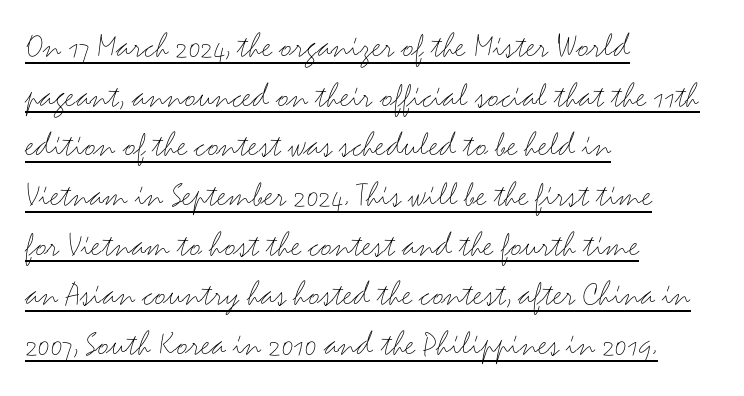
The image shows 36 px light, wide sans-serif type; set left-aligned, normal line spacing (1.38x), normal letter spacing, underlined; medium stroke contrast and a small x-height.
